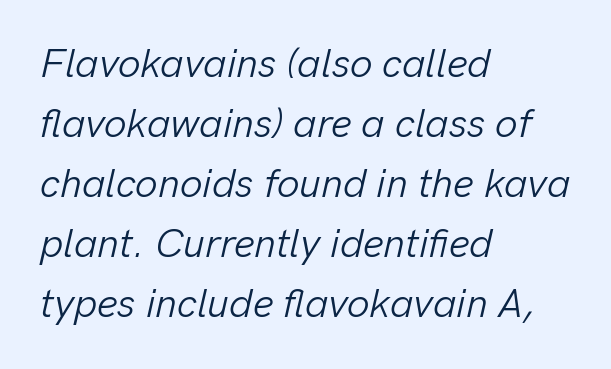
{"italic": "yes", "lean": "right", "slant_degrees": 13, "bold": "no", "weight": "light", "width": "normal", "stroke_contrast": "low", "x_height": "medium", "monospaced": "no", "underline": "no", "align": "left", "line_spacing": "normal", "line_spacing_ratio": 1.5, "letter_spacing": "normal", "letter_spacing_em": 0.0, "glyph_px": 40}
